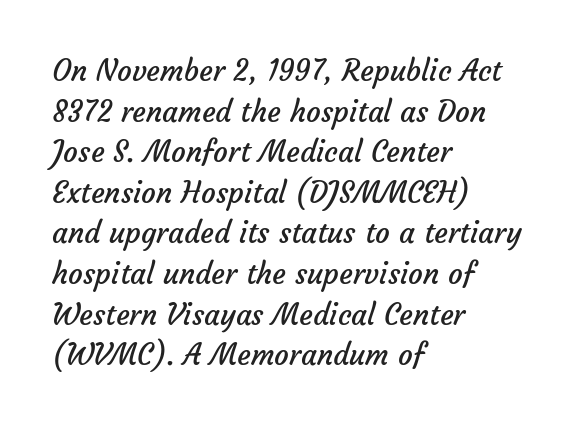
{"serif": "no", "bold": "no", "weight": "regular", "width": "normal", "stroke_contrast": "low", "x_height": "medium", "monospaced": "no", "underline": "no", "align": "left", "line_spacing": "normal", "line_spacing_ratio": 1.4, "letter_spacing": "normal", "letter_spacing_em": 0.0, "glyph_px": 29}
